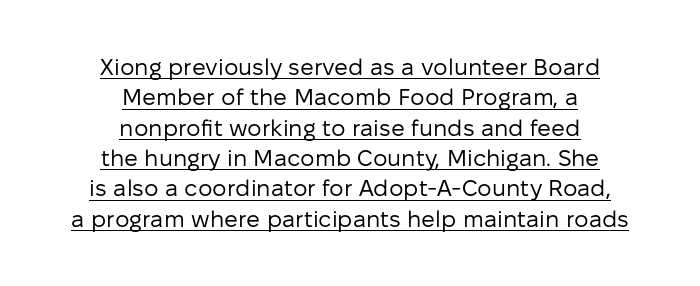
{"italic": "no", "bold": "no", "underline": "yes", "align": "center", "line_spacing": "normal", "line_spacing_ratio": 1.32, "letter_spacing": "normal", "letter_spacing_em": 0.0, "glyph_px": 23}
